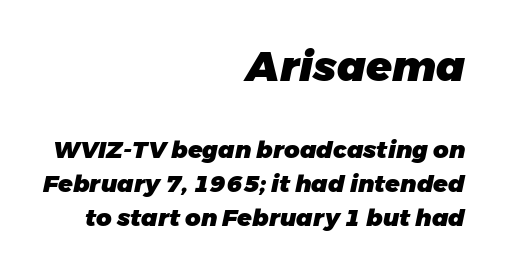
The image shows 42 px heavy type, italic (leaning right); set right-aligned, normal line spacing (1.43x), normal letter spacing, not underlined; the first (top) block is 1.75x larger; low stroke contrast and a medium x-height.
